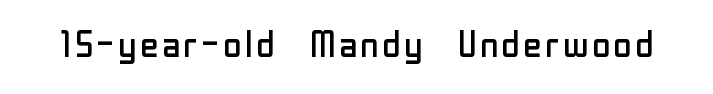
Q: Is the text bold? A: No.
Q: Is the text italic (slanted)? A: No, it is upright.
Q: Is the typeface a serif or a sans-serif typeface? A: Sans-serif.
Q: Is the text underlined? A: No.
Q: Is the spacing between letters normal or unusually wide? A: Normal.
Q: Width (condensed, normal, or wide)? A: Normal.
Q: Stroke contrast? A: Low.
Q: x-height? A: Medium.
Q: Monospaced? A: No.
